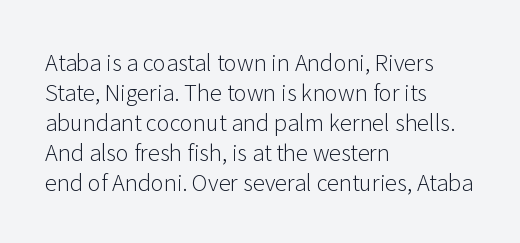
{"italic": "no", "bold": "no", "underline": "no", "align": "left", "line_spacing": "normal", "line_spacing_ratio": 1.36, "letter_spacing": "normal", "letter_spacing_em": 0.0, "glyph_px": 22}
